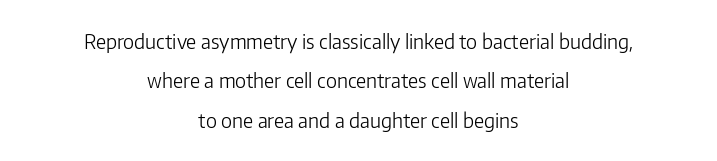
Q: Is the text bold? A: No.
Q: Is the text italic (slanted)? A: No, it is upright.
Q: Is the text underlined? A: No.
Q: How is the paragraph aligned? A: Centered.
Q: Is the spacing between letters normal or unusually wide? A: Normal.
Q: Is the spacing between lines tight, normal or loose? A: Loose.
